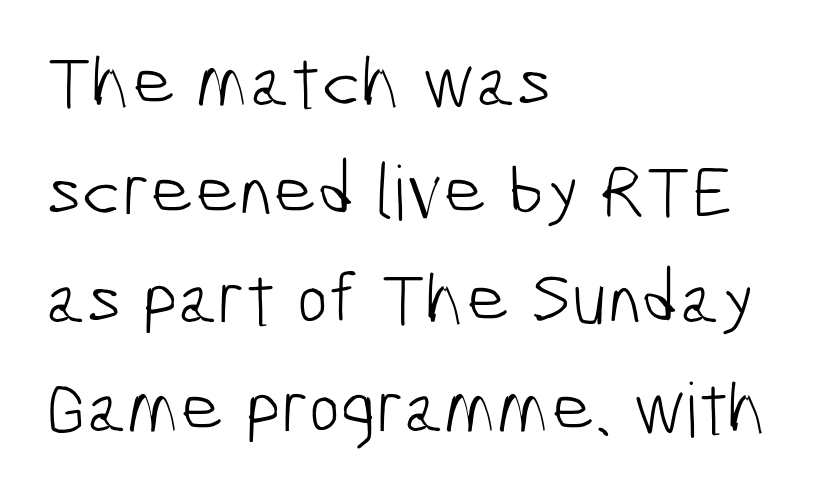
The image shows 75 px light, condensed sans-serif type; set left-aligned, normal line spacing (1.45x), normal letter spacing, not underlined; low stroke contrast and a medium x-height.
